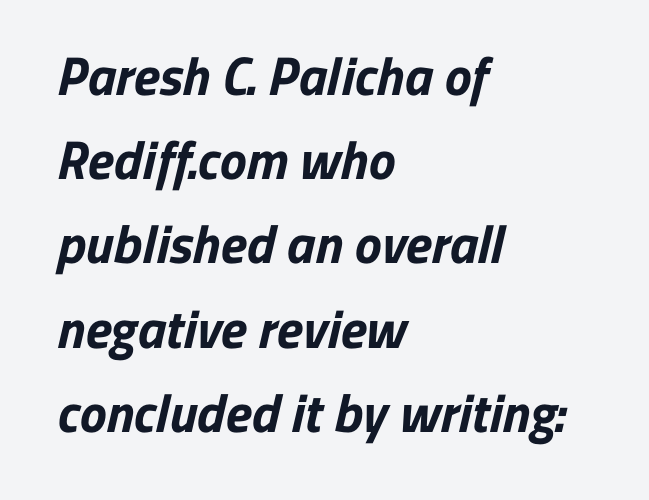
Q: Is the text bold? A: Yes.
Q: Is the typeface a serif or a sans-serif typeface? A: Sans-serif.
Q: Is the text underlined? A: No.
Q: How is the paragraph aligned? A: Left-aligned.
Q: Is the spacing between letters normal or unusually wide? A: Normal.
Q: Is the spacing between lines tight, normal or loose? A: Normal.
Q: Width (condensed, normal, or wide)? A: Normal.
Q: Stroke contrast? A: Low.
Q: x-height? A: Medium.
Q: Monospaced? A: No.
